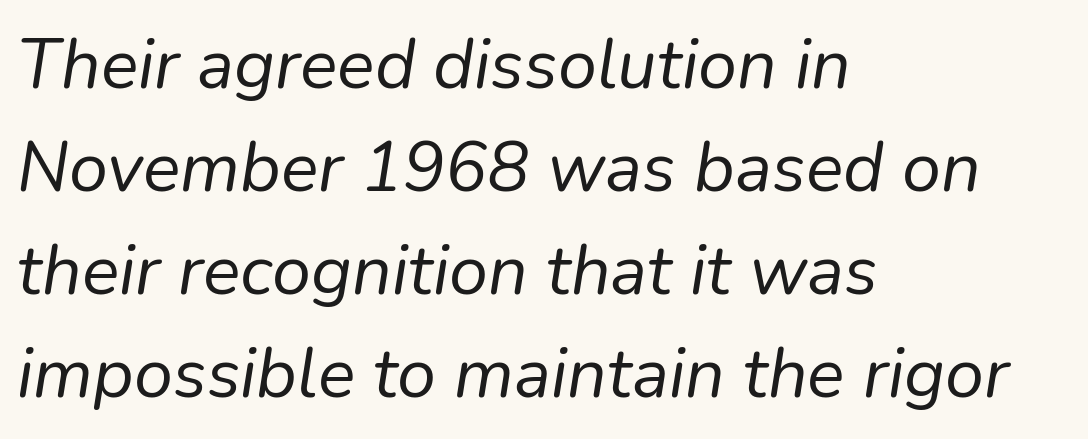
Q: Is the text bold? A: No.
Q: Is the text italic (slanted)? A: Yes, it leans right by about 9 degrees.
Q: Is the text underlined? A: No.
Q: How is the paragraph aligned? A: Left-aligned.
Q: Is the spacing between letters normal or unusually wide? A: Normal.
Q: Is the spacing between lines tight, normal or loose? A: Normal.
Q: Width (condensed, normal, or wide)? A: Normal.
Q: Stroke contrast? A: Low.
Q: x-height? A: Medium.
Q: Monospaced? A: No.
